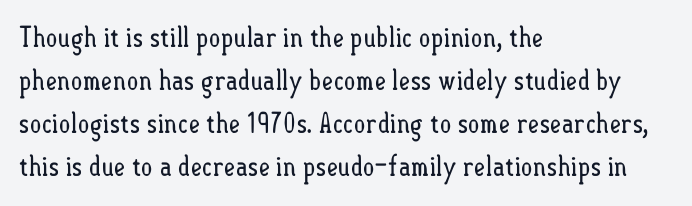
{"italic": "no", "bold": "no", "weight": "regular", "width": "condensed", "stroke_contrast": "low", "x_height": "small", "monospaced": "no", "underline": "no", "align": "left", "line_spacing": "normal", "line_spacing_ratio": 1.54, "letter_spacing": "normal", "letter_spacing_em": 0.0, "glyph_px": 28}
